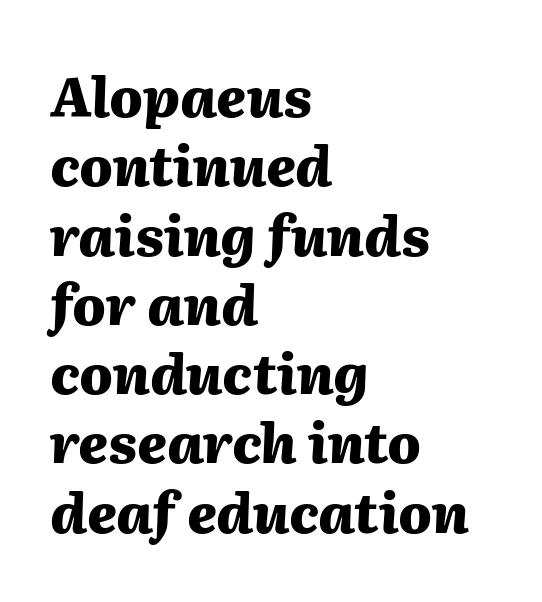
The image shows 55 px heavy type, italic (leaning right); set left-aligned, normal line spacing (1.26x), normal letter spacing, not underlined; medium stroke contrast and a medium x-height.
